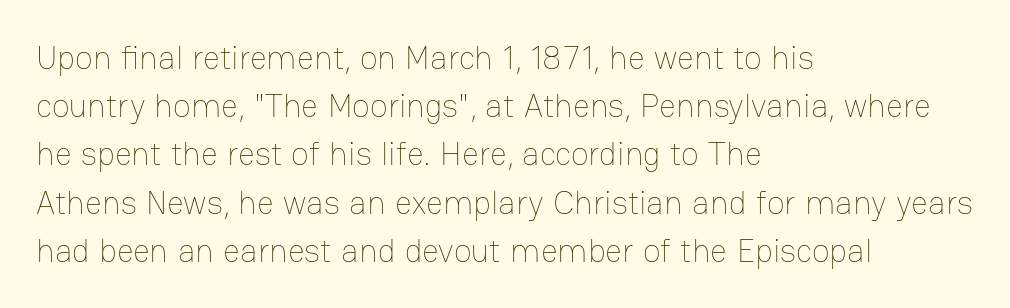
The image shows 33 px thin type, upright; set left-aligned, normal line spacing (1.46x), normal letter spacing, not underlined; low stroke contrast and a medium x-height.
